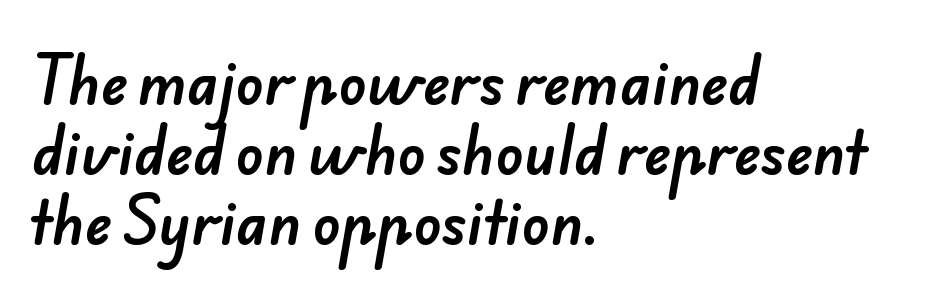
{"serif": "no", "width": "normal", "stroke_contrast": "low", "x_height": "small", "monospaced": "no", "underline": "no", "align": "left", "line_spacing_ratio": 1.23, "letter_spacing": "normal", "letter_spacing_em": 0.0, "glyph_px": 57}
